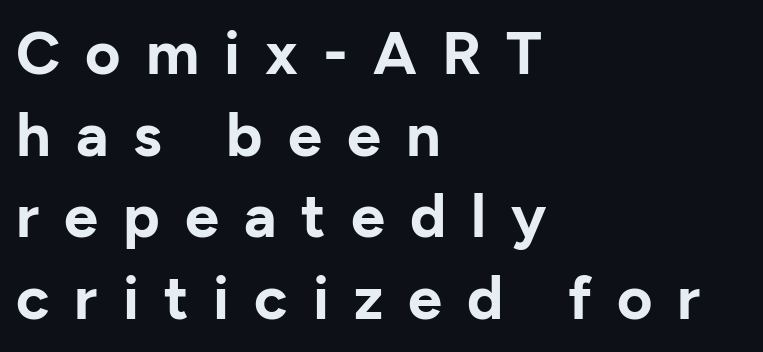
{"serif": "no", "italic": "no", "bold": "yes", "weight": "bold", "width": "normal", "stroke_contrast": "low", "x_height": "medium", "monospaced": "no", "underline": "no", "align": "left", "line_spacing": "normal", "line_spacing_ratio": 1.34, "letter_spacing": "wide", "letter_spacing_em": 0.41, "glyph_px": 61}
